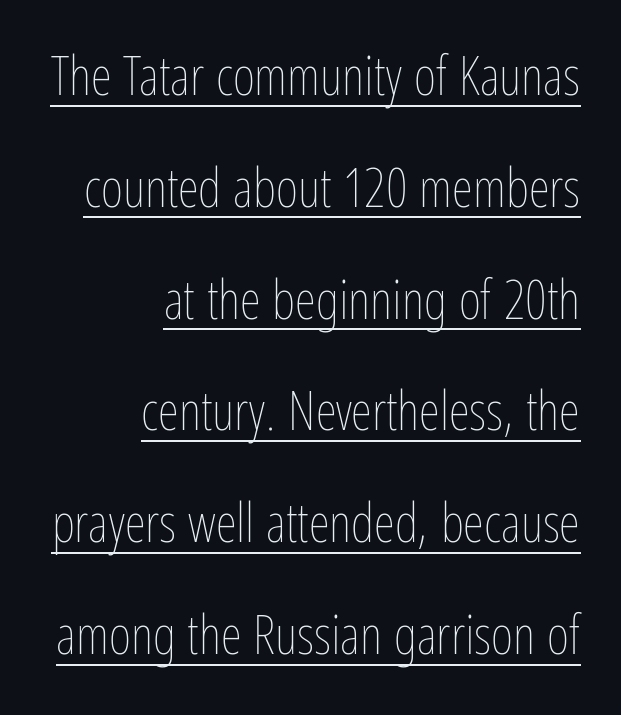
The image shows 54 px thin, condensed type, upright; set right-aligned, loose line spacing (2.07x), normal letter spacing, underlined; low stroke contrast and a medium x-height.
